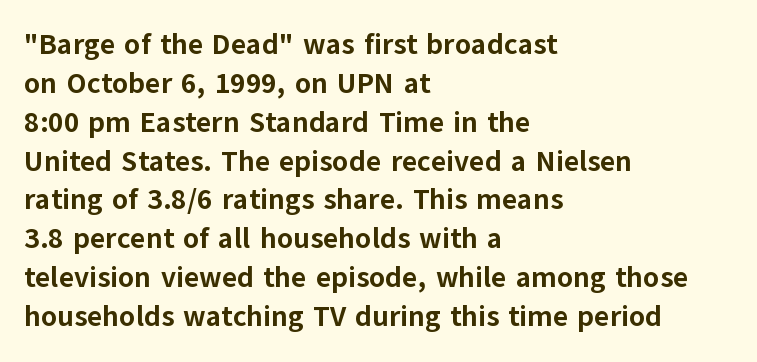
The image shows 29 px bold sans-serif type, upright; set left-aligned, normal line spacing (1.34x), normal letter spacing, not underlined; low stroke contrast and a medium x-height.
